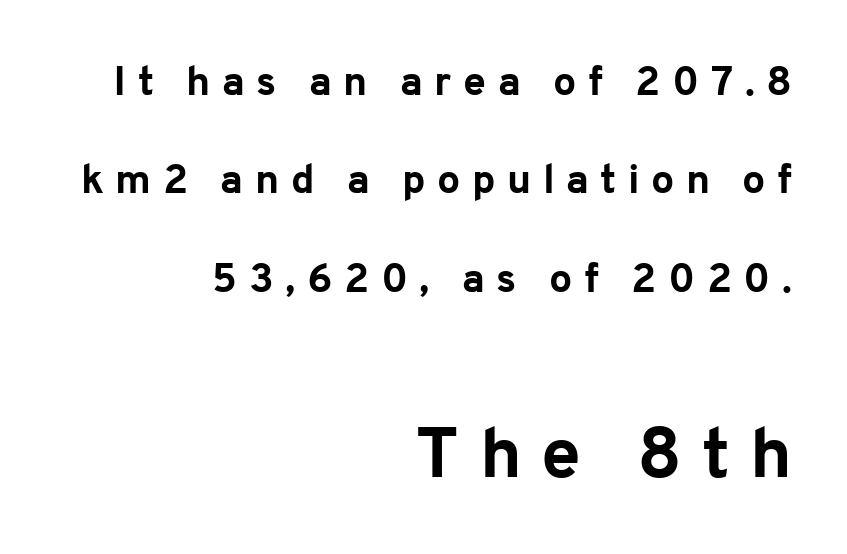
Airy leading. Proportional: the letters do not fall into vertical columns. The type is letterspaced generously, with wide tracking. The compositor pushed each line to the right boundary. A dark, heavy texture on the line: the type is bold.
